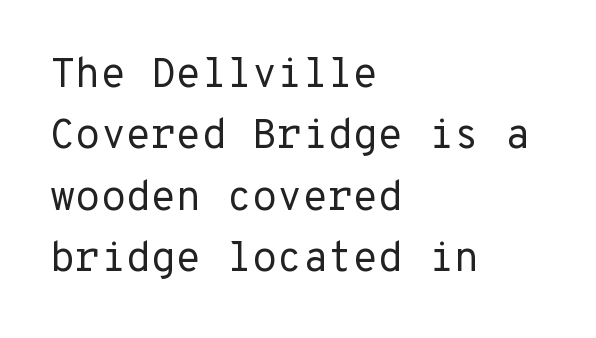
The image shows 41 px regular-weight sans-serif type, upright; set left-aligned, normal line spacing (1.5x), normal letter spacing, not underlined; low stroke contrast and a medium x-height.
